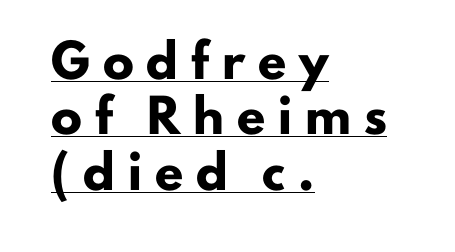
{"serif": "no", "italic": "no", "bold": "yes", "weight": "heavy", "width": "normal", "stroke_contrast": "low", "x_height": "small", "monospaced": "no", "underline": "yes", "align": "left", "line_spacing_ratio": 1.79, "letter_spacing": "wide", "letter_spacing_em": 0.42, "glyph_px": 31}
